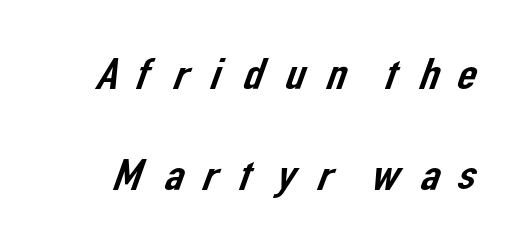
The image shows 43 px sans-serif type; set loose line spacing (2.34x), unusually wide letter spacing (+0.32 em), not underlined; low stroke contrast and a medium x-height.
